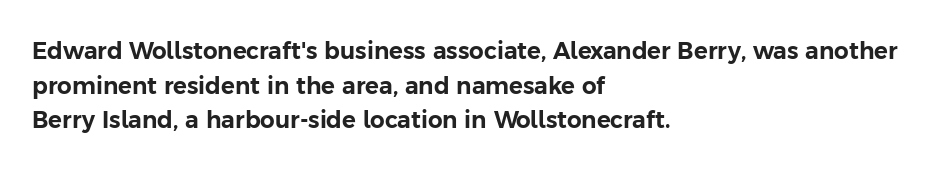
Q: Is the text italic (slanted)? A: No, it is upright.
Q: Is the text underlined? A: No.
Q: How is the paragraph aligned? A: Left-aligned.
Q: Is the spacing between letters normal or unusually wide? A: Normal.
Q: Is the spacing between lines tight, normal or loose? A: Normal.
